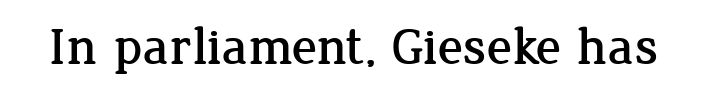
The image shows 53 px serif type, upright; set normal letter spacing, not underlined; low stroke contrast and a medium x-height.
